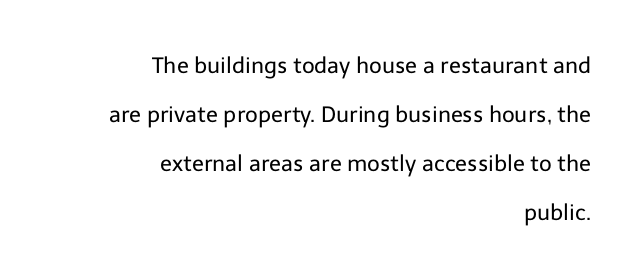
{"italic": "no", "bold": "no", "underline": "no", "align": "right", "line_spacing": "loose", "line_spacing_ratio": 2.22, "letter_spacing": "normal", "letter_spacing_em": 0.0, "glyph_px": 22}
